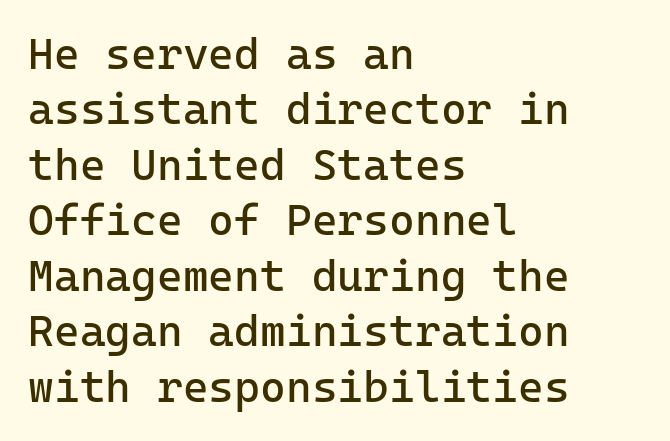
The image shows 44 px regular-weight sans-serif type, upright, monospaced; set left-aligned, normal line spacing (1.26x), normal letter spacing, not underlined; low stroke contrast and a medium x-height.
